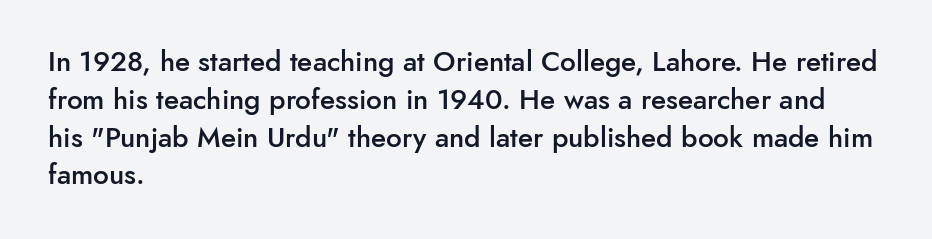
The rendering uses a semibold face; strokes are thickened but not to full bold. Between one letter and the next there's only the usual sliver of space. If you measured baseline to baseline, you'd find a middling distance. The foot of each line stays bare and open. Unlike italic type, these characters show no tilt at all. Where is the straight margin? On the left.
